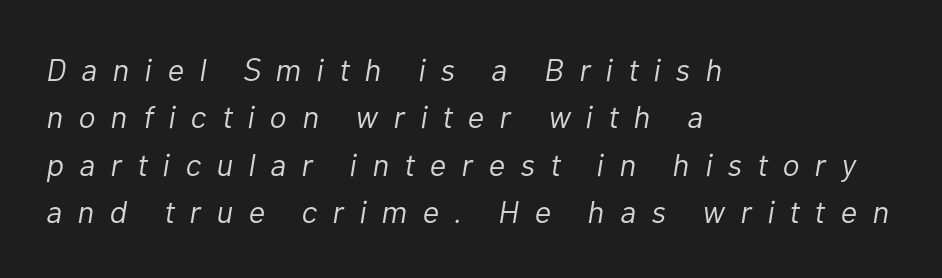
Q: Is the text bold? A: No.
Q: Is the text italic (slanted)? A: Yes, it leans right by about 10 degrees.
Q: Is the text underlined? A: No.
Q: How is the paragraph aligned? A: Left-aligned.
Q: Is the spacing between letters normal or unusually wide? A: Unusually wide.
Q: Is the spacing between lines tight, normal or loose? A: Normal.
Q: Width (condensed, normal, or wide)? A: Normal.
Q: Stroke contrast? A: Low.
Q: x-height? A: Medium.
Q: Monospaced? A: No.
